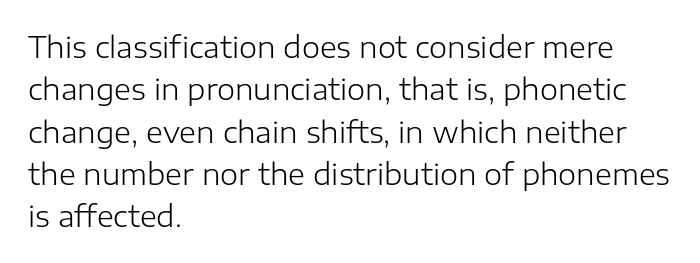
{"serif": "no", "italic": "no", "bold": "no", "weight": "light", "width": "normal", "stroke_contrast": "low", "x_height": "medium", "monospaced": "no", "underline": "no", "align": "left", "line_spacing": "normal", "line_spacing_ratio": 1.46, "letter_spacing": "normal", "letter_spacing_em": 0.0, "glyph_px": 29}
